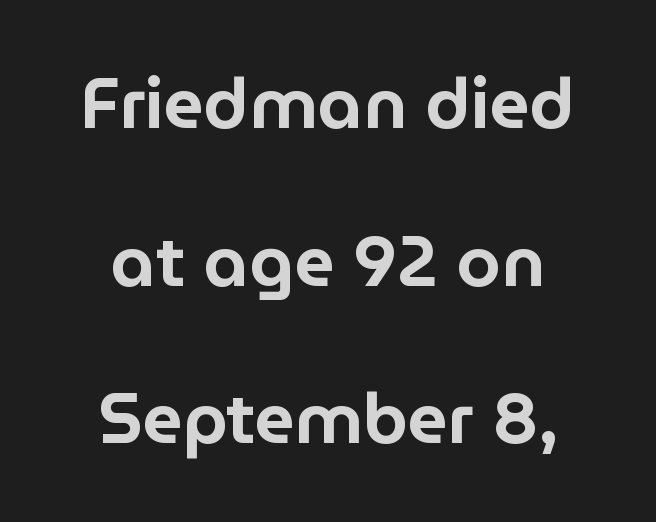
Centered paragraph, ragged on both sides. A sans-serif font was chosen for this passage. Proportional: the letters do not fall into vertical columns. Tracking here is standard; glyphs follow each other at the usual distance. It's the straight-up-and-down kind of type.
